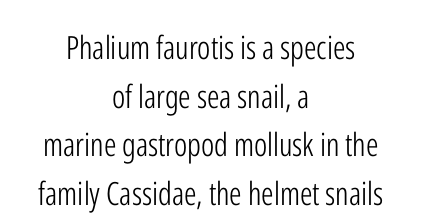
The image shows 32 px light, condensed sans-serif type, upright; set centered, normal line spacing (1.52x), normal letter spacing, not underlined; low stroke contrast and a medium x-height.
